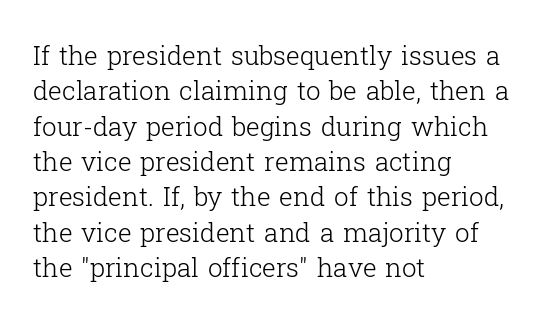
Q: Is the text bold? A: No.
Q: Is the text italic (slanted)? A: No, it is upright.
Q: Is the text underlined? A: No.
Q: How is the paragraph aligned? A: Left-aligned.
Q: Is the spacing between letters normal or unusually wide? A: Normal.
Q: Is the spacing between lines tight, normal or loose? A: Normal.
